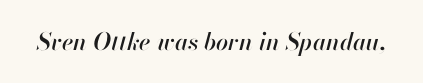
The specimen omits any rule beneath the text block's lines. If you drew a line through each stem, it would be angled. A typesetter would call this zero additional tracking.
